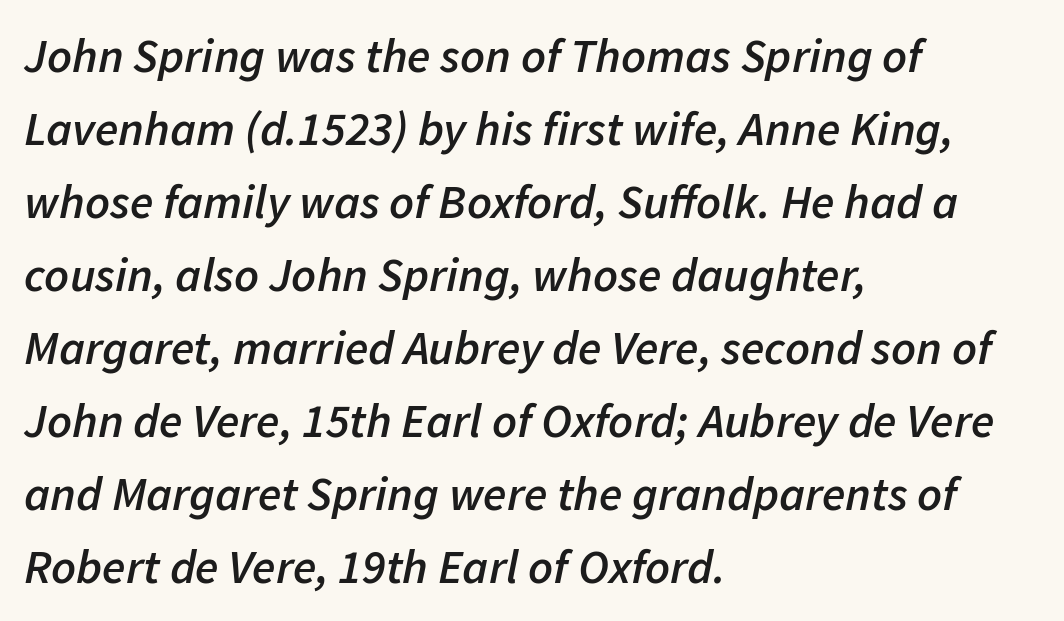
{"italic": "yes", "lean": "right", "slant_degrees": 11, "bold": "semi", "weight": "semibold", "width": "normal", "stroke_contrast": "low", "x_height": "medium", "monospaced": "no", "underline": "no", "align": "left", "line_spacing": "normal", "line_spacing_ratio": 1.52, "letter_spacing": "normal", "letter_spacing_em": 0.0, "glyph_px": 48}
